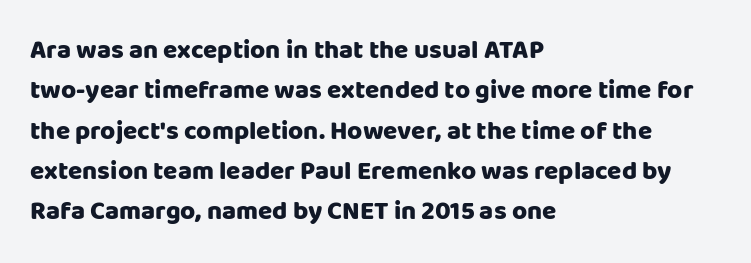
The image shows 26 px bold type, upright; set left-aligned, normal line spacing (1.55x), normal letter spacing, not underlined.
